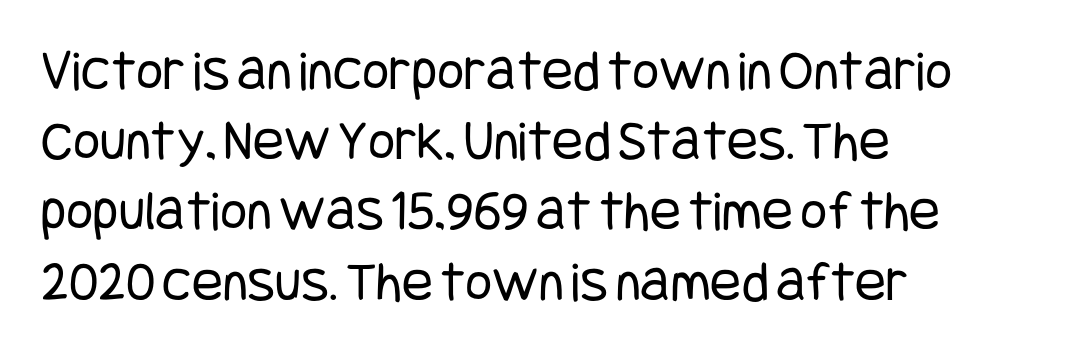
The image shows 58 px regular-weight, condensed sans-serif type, upright; set left-aligned, line spacing 1.21x, normal letter spacing, not underlined; low stroke contrast and a large x-height.
